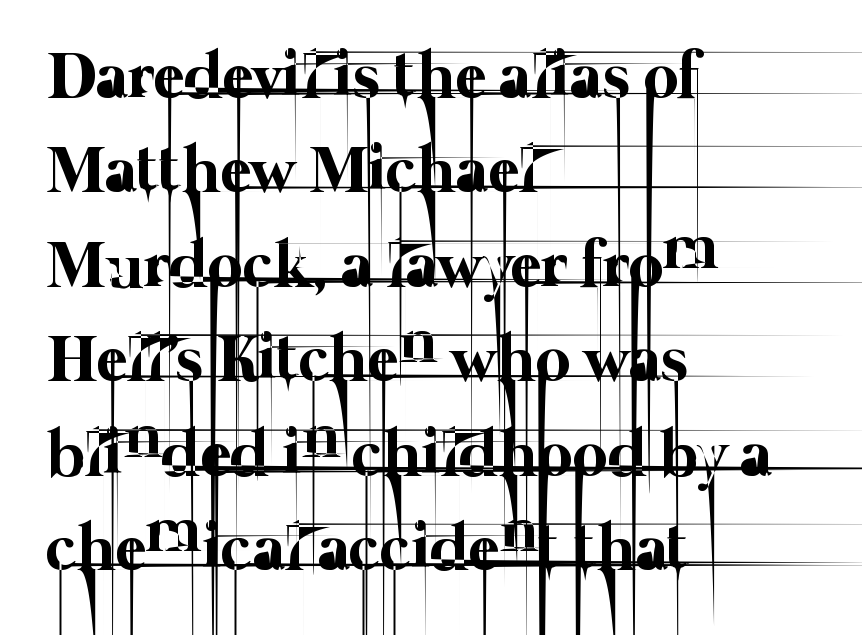
The image shows 67 px thin type; set left-aligned, normal line spacing (1.41x), normal letter spacing, not underlined; low stroke contrast and a medium x-height.
